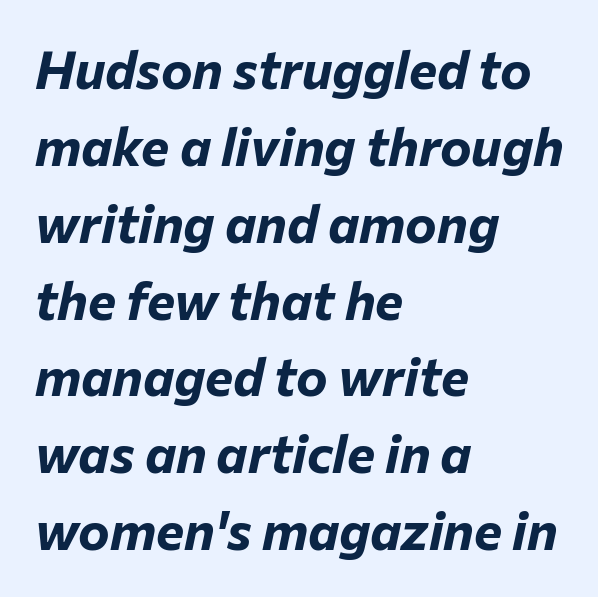
Is the block centered? No — it sits flush against the left margin. Proportional: the letters do not fall into vertical columns. The rendering keeps characters at their native spacing. Beneath every word, the page is bare.
